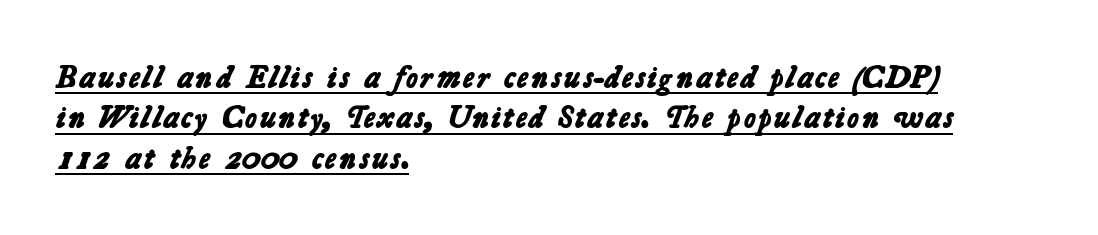
{"serif": "no", "bold": "yes", "weight": "bold", "width": "normal", "stroke_contrast": "low", "x_height": "medium", "monospaced": "no", "underline": "yes", "align": "left", "line_spacing": "normal", "line_spacing_ratio": 1.26, "letter_spacing": "normal", "letter_spacing_em": 0.0, "glyph_px": 32}
